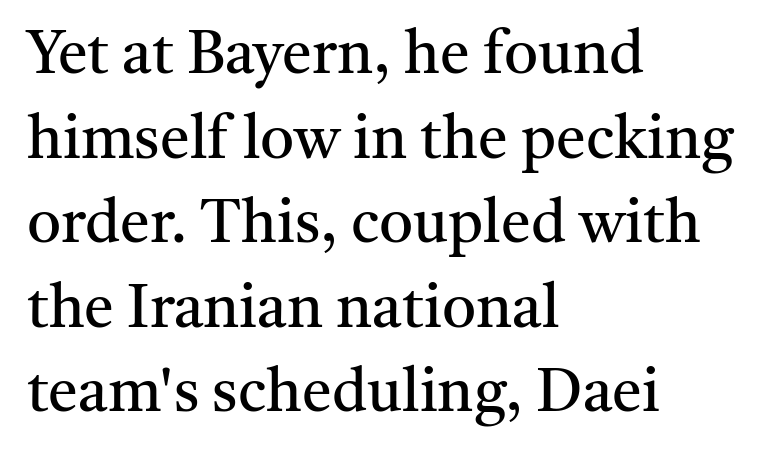
{"serif": "yes", "italic": "no", "bold": "no", "weight": "regular", "width": "normal", "stroke_contrast": "medium", "x_height": "medium", "monospaced": "no", "underline": "no", "align": "left", "line_spacing": "normal", "line_spacing_ratio": 1.41, "letter_spacing": "normal", "letter_spacing_em": 0.0, "glyph_px": 60}
